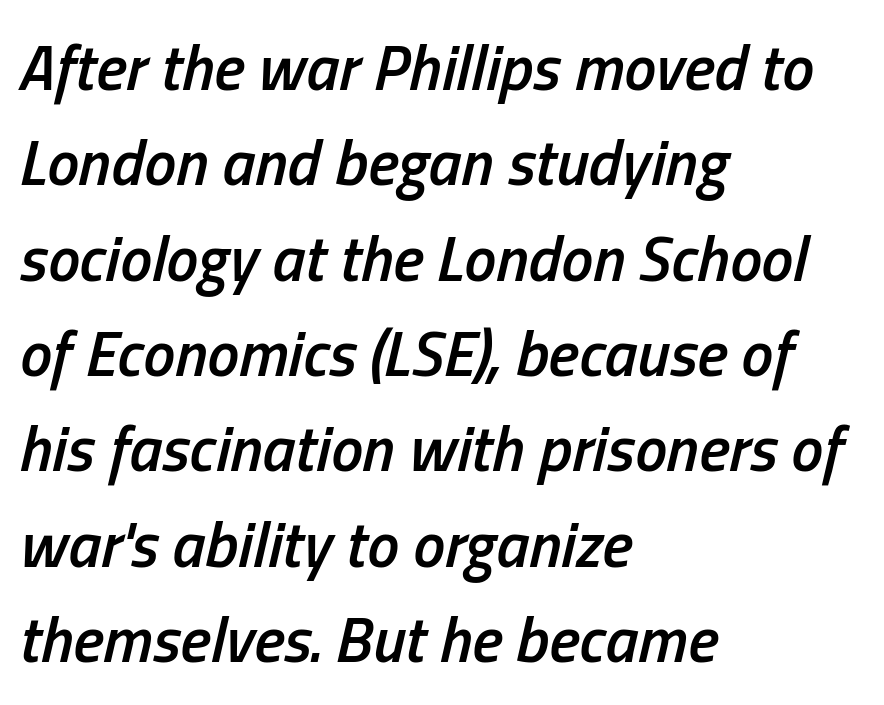
{"italic": "yes", "lean": "right", "slant_degrees": 13, "bold": "semi", "weight": "semibold", "width": "condensed", "stroke_contrast": "low", "x_height": "medium", "monospaced": "no", "underline": "no", "align": "left", "line_spacing": "normal", "line_spacing_ratio": 1.49, "letter_spacing": "normal", "letter_spacing_em": 0.0, "glyph_px": 64}
